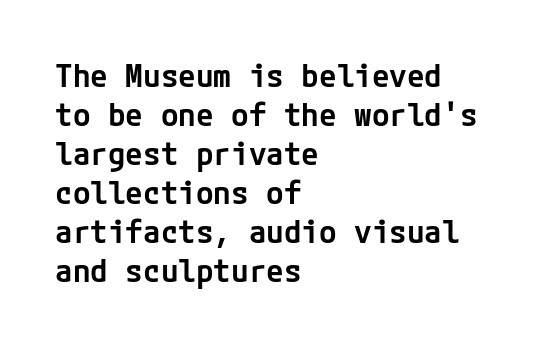
Anything drawn beneath the words? Only blank space. Rendered with straight, roman letterforms. Tracking here is standard; glyphs follow each other at the usual distance. The paragraph has a hard left edge and a soft right edge. The text was rendered using a sans face with plain stroke endings. Students, this is semibold: more ink than regular, less than bold.
